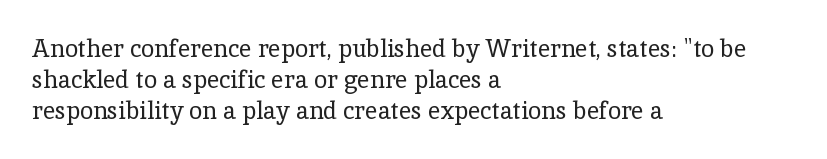
{"italic": "no", "bold": "no", "underline": "no", "align": "left", "line_spacing": "normal", "line_spacing_ratio": 1.29, "letter_spacing": "normal", "letter_spacing_em": 0.0, "glyph_px": 24}
